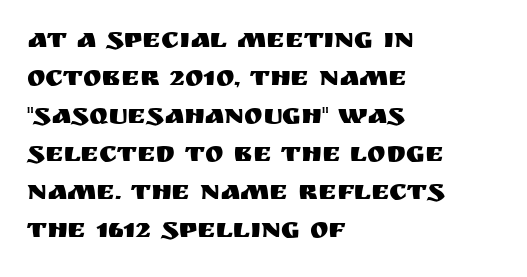
{"serif": "no", "italic": "no", "width": "normal", "stroke_contrast": "medium", "x_height": "large", "monospaced": "no", "underline": "no", "align": "left", "line_spacing": "normal", "line_spacing_ratio": 1.36, "letter_spacing": "normal", "letter_spacing_em": 0.0, "glyph_px": 28}
